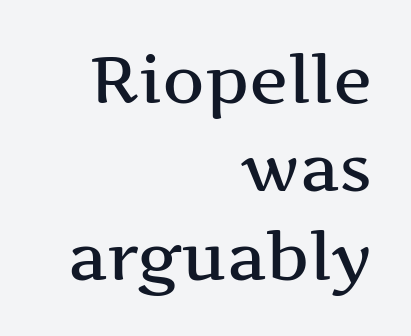
The image shows 66 px wide serif type, upright; set right-aligned, normal line spacing (1.34x), normal letter spacing, not underlined; medium stroke contrast and a medium x-height.
